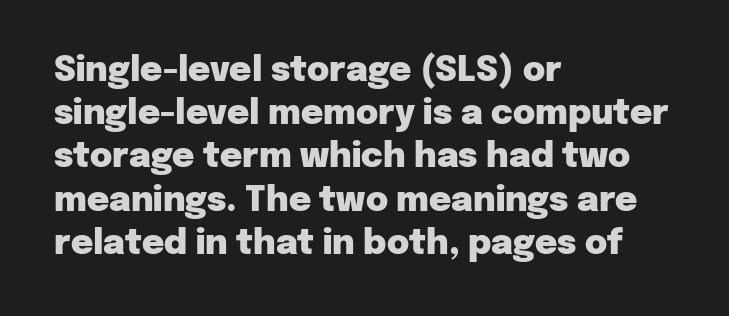
{"serif": "no", "italic": "no", "bold": "yes", "weight": "heavy", "width": "normal", "stroke_contrast": "low", "x_height": "medium", "monospaced": "no", "underline": "no", "align": "left", "line_spacing": "normal", "line_spacing_ratio": 1.27, "letter_spacing": "normal", "letter_spacing_em": 0.0, "glyph_px": 34}
